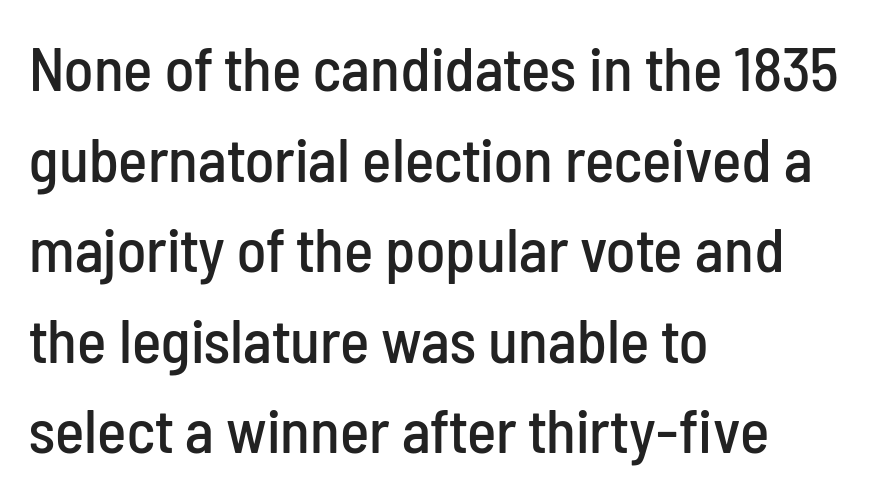
The passage shown has conventional tracking throughout. Glance below the letters and you will spot only blank space. Nope, not italic — everything's standing straight. The text was rendered using a sans face with plain stroke endings.
